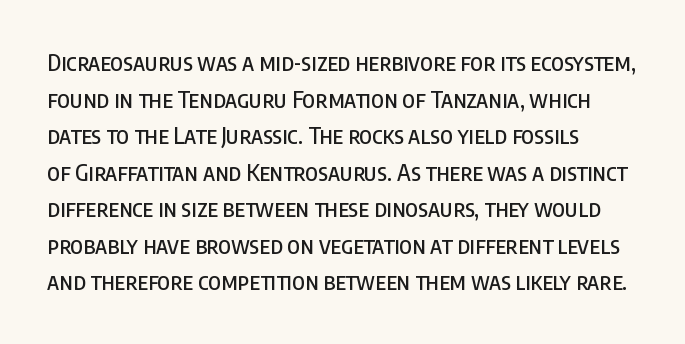
Rendered with straight, roman letterforms. Notice how the passage keeps a crisp vertical edge on the left only. A typesetter would call this leading conventional body-copy spacing. Is the letter spacing exaggerated? No — it looks like the ordinary default.
